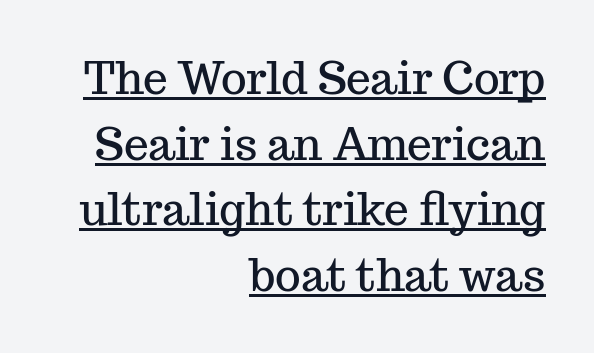
Q: Is the text italic (slanted)? A: No, it is upright.
Q: Is the typeface a serif or a sans-serif typeface? A: Serif.
Q: Is the text underlined? A: Yes.
Q: How is the paragraph aligned? A: Right-aligned.
Q: Is the spacing between letters normal or unusually wide? A: Normal.
Q: Is the spacing between lines tight, normal or loose? A: Normal.
Q: Width (condensed, normal, or wide)? A: Normal.
Q: Stroke contrast? A: Medium.
Q: x-height? A: Medium.
Q: Monospaced? A: No.
